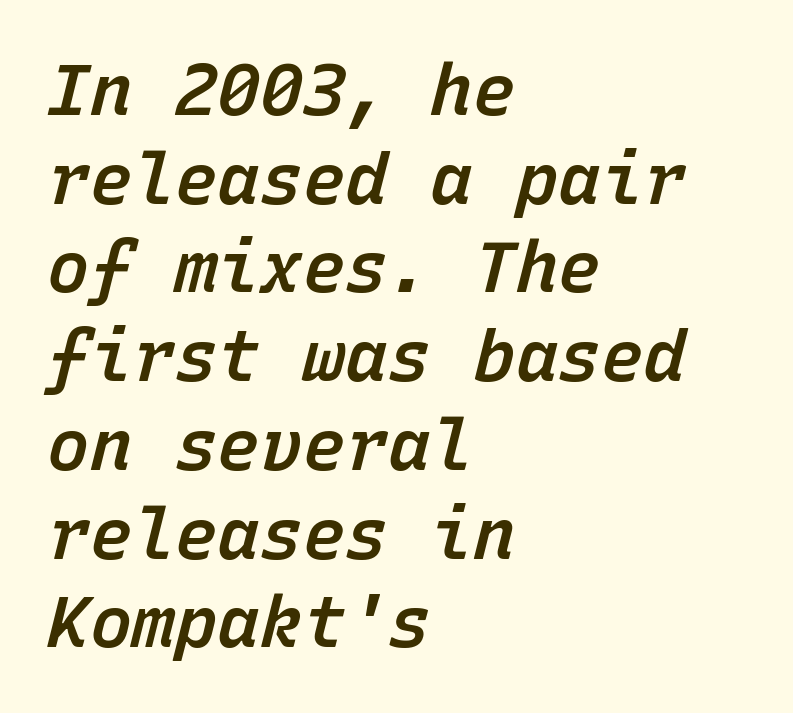
{"italic": "yes", "lean": "right", "slant_degrees": 15, "bold": "semi", "weight": "semibold", "width": "normal", "stroke_contrast": "low", "x_height": "medium", "monospaced": "yes", "underline": "no", "align": "left", "line_spacing": "normal", "line_spacing_ratio": 1.25, "letter_spacing": "normal", "letter_spacing_em": 0.0, "glyph_px": 71}
